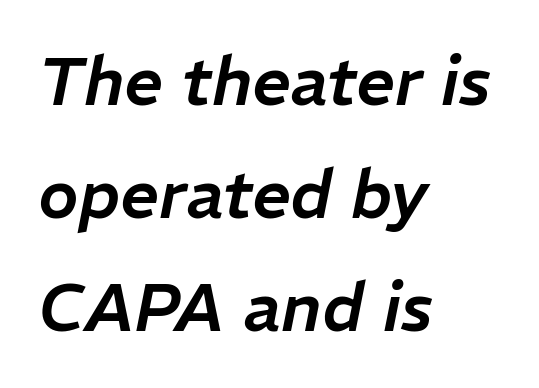
The leading is moderate, giving the passage an even texture. Default kerning and tracking; the words read as compact shapes. Does the lettering tilt? It does — this is italic. Any mark beneath the type? The region is blank. Do the characters align in a grid? No, the font is proportional. The lines are quadded left.
